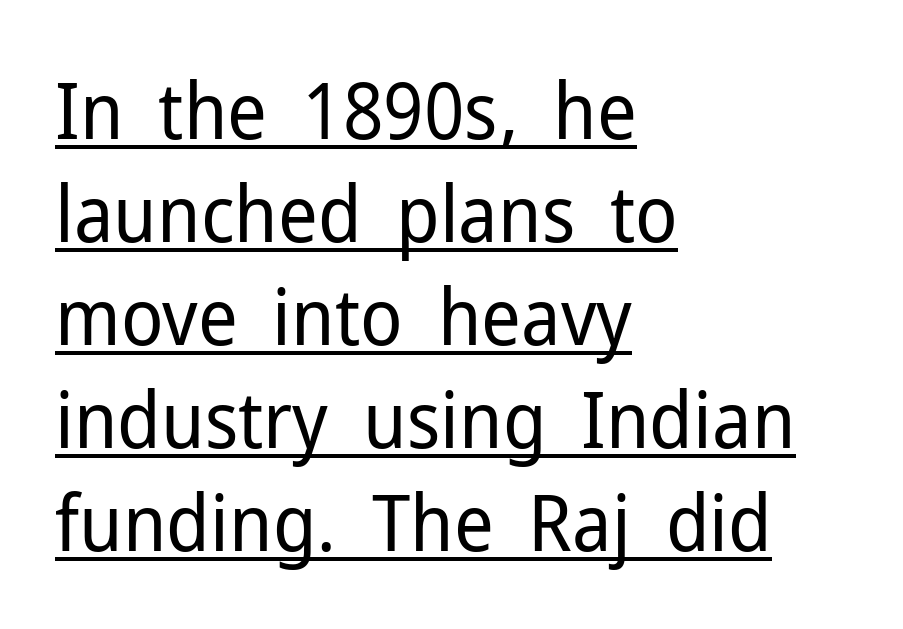
Q: Is the text bold? A: No.
Q: Is the text italic (slanted)? A: No, it is upright.
Q: Is the typeface a serif or a sans-serif typeface? A: Sans-serif.
Q: Is the text underlined? A: Yes.
Q: How is the paragraph aligned? A: Left-aligned.
Q: Is the spacing between letters normal or unusually wide? A: Normal.
Q: Is the spacing between lines tight, normal or loose? A: Normal.
Q: Width (condensed, normal, or wide)? A: Normal.
Q: Stroke contrast? A: Low.
Q: x-height? A: Medium.
Q: Monospaced? A: No.
